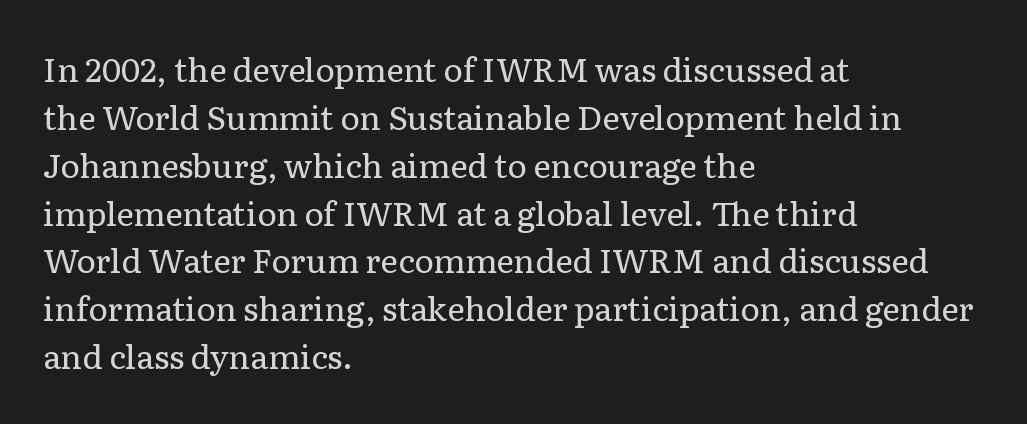
Q: Is the text bold? A: No.
Q: Is the text italic (slanted)? A: No, it is upright.
Q: Is the typeface a serif or a sans-serif typeface? A: Serif.
Q: Is the text underlined? A: No.
Q: How is the paragraph aligned? A: Left-aligned.
Q: Is the spacing between letters normal or unusually wide? A: Normal.
Q: Is the spacing between lines tight, normal or loose? A: Normal.
Q: Width (condensed, normal, or wide)? A: Normal.
Q: Stroke contrast? A: Low.
Q: x-height? A: Medium.
Q: Monospaced? A: No.
